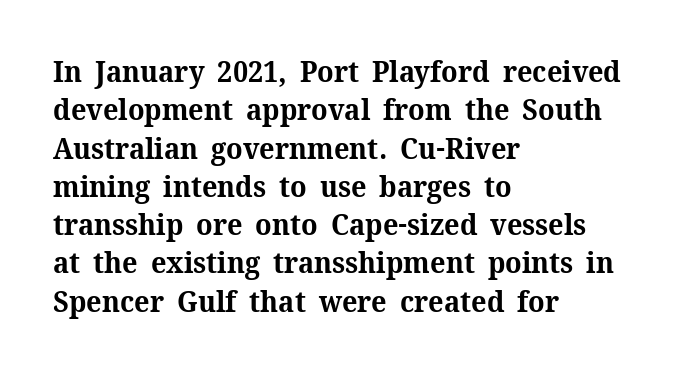
{"serif": "yes", "italic": "no", "bold": "yes", "weight": "bold", "width": "normal", "stroke_contrast": "medium", "x_height": "medium", "monospaced": "no", "underline": "no", "align": "left", "line_spacing": "normal", "line_spacing_ratio": 1.32, "letter_spacing": "normal", "letter_spacing_em": 0.0, "glyph_px": 29}
